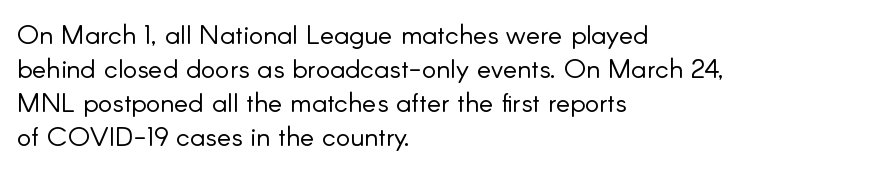
Q: Is the text bold? A: No.
Q: Is the text italic (slanted)? A: No, it is upright.
Q: Is the text underlined? A: No.
Q: How is the paragraph aligned? A: Left-aligned.
Q: Is the spacing between letters normal or unusually wide? A: Normal.
Q: Is the spacing between lines tight, normal or loose? A: Normal.
